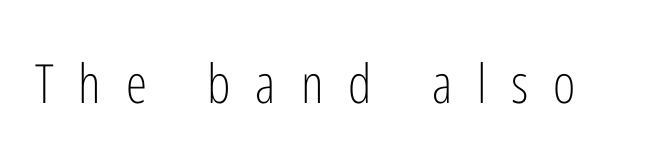
The image shows 54 px light, condensed sans-serif type, upright; set unusually wide letter spacing (+0.46 em), not underlined; low stroke contrast and a medium x-height.
